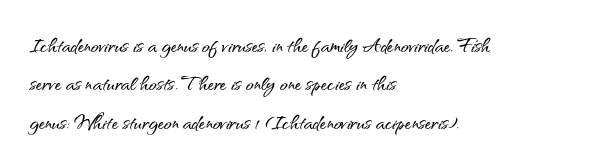
The image shows 26 px text type; set left-aligned, normal line spacing (1.48x), normal letter spacing, not underlined.
